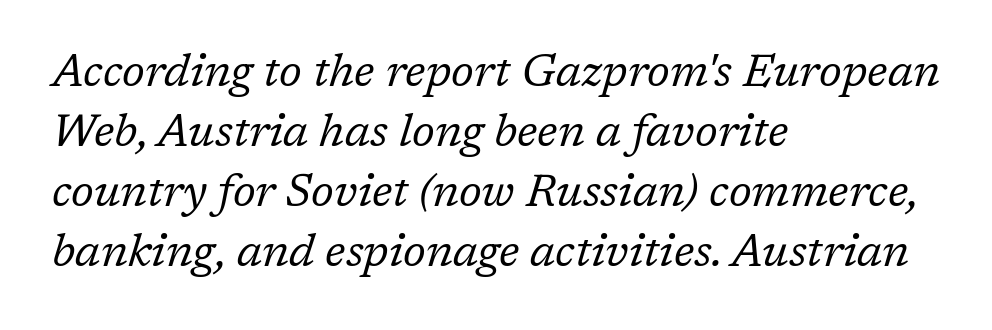
Q: Is the text bold? A: No.
Q: Is the text italic (slanted)? A: Yes, it leans right by about 17 degrees.
Q: Is the typeface a serif or a sans-serif typeface? A: Serif.
Q: Is the text underlined? A: No.
Q: How is the paragraph aligned? A: Left-aligned.
Q: Is the spacing between letters normal or unusually wide? A: Normal.
Q: Is the spacing between lines tight, normal or loose? A: Normal.
Q: Width (condensed, normal, or wide)? A: Normal.
Q: Stroke contrast? A: Low.
Q: x-height? A: Medium.
Q: Monospaced? A: No.
